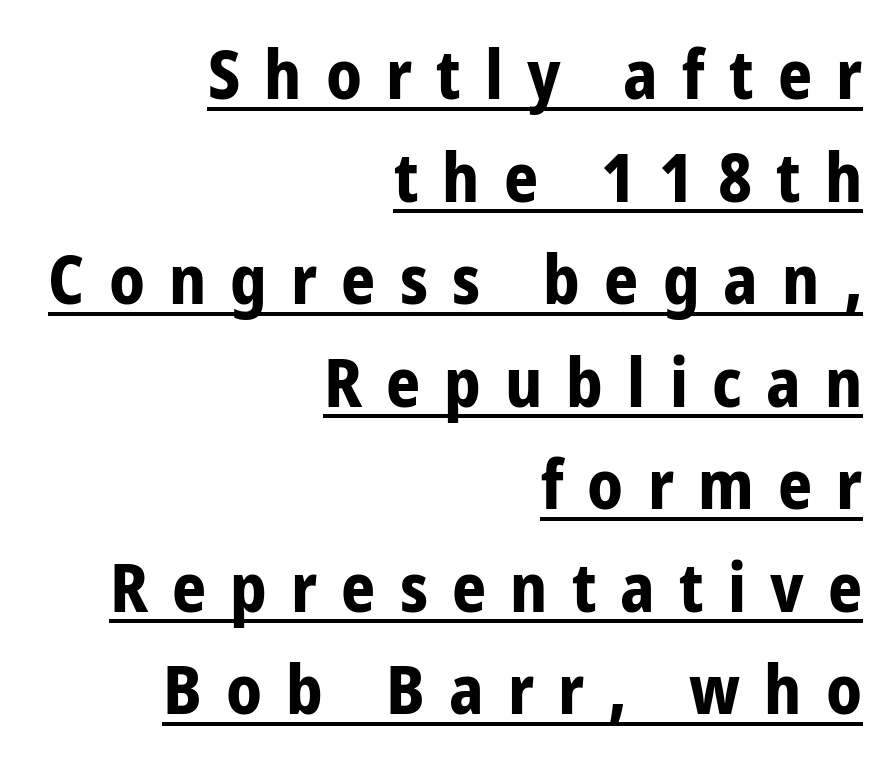
As a designer I'd log this as weight 700, bold. This sample has the flowing, uneven cadence of proportional lettering. Someone cranked the tracking dial way up on this one. Quick note: underline on.
